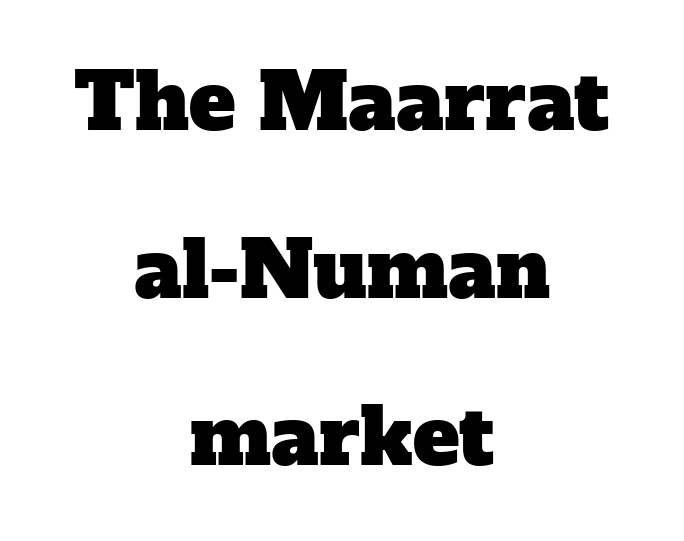
{"serif": "yes", "width": "normal", "stroke_contrast": "low", "x_height": "medium", "monospaced": "no", "underline": "no", "align": "center", "line_spacing": "loose", "line_spacing_ratio": 2.15, "letter_spacing": "normal", "letter_spacing_em": 0.0, "glyph_px": 78}
